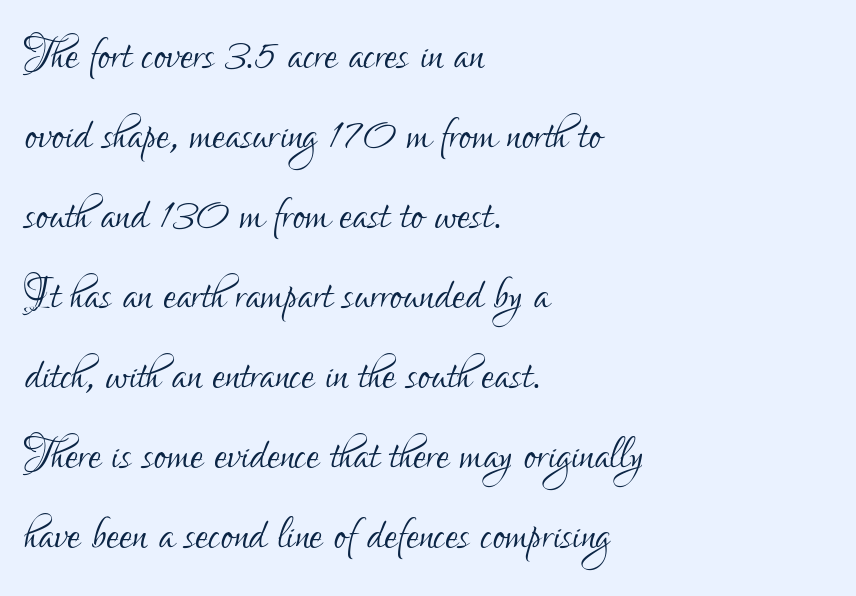
Q: Is the text bold? A: No.
Q: Is the text italic (slanted)? A: Yes.
Q: Is the typeface a serif or a sans-serif typeface? A: Sans-serif.
Q: Is the text underlined? A: No.
Q: How is the paragraph aligned? A: Left-aligned.
Q: Is the spacing between letters normal or unusually wide? A: Normal.
Q: Is the spacing between lines tight, normal or loose? A: Normal.
Q: Width (condensed, normal, or wide)? A: Condensed.
Q: Stroke contrast? A: Low.
Q: x-height? A: Small.
Q: Monospaced? A: No.
